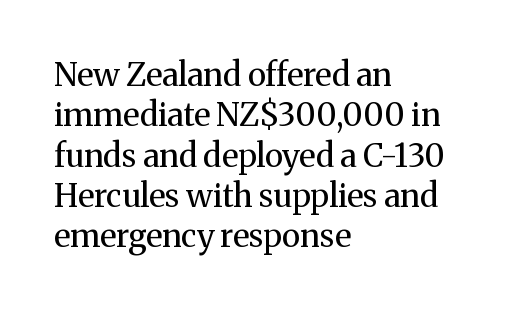
You could not count columns in this text — the font is proportionally spaced. Compared with a typical body face, this is equally light or lighter still. Each new line begins a customary step beneath the previous one. A roman cut, with each character standing at attention.
